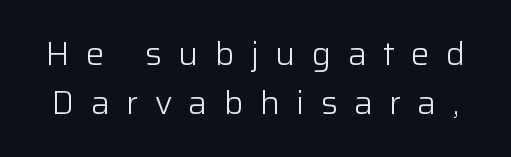
The image shows 33 px light sans-serif type, upright; set normal line spacing (1.5x), unusually wide letter spacing (+0.5 em), not underlined; low stroke contrast and a medium x-height.
